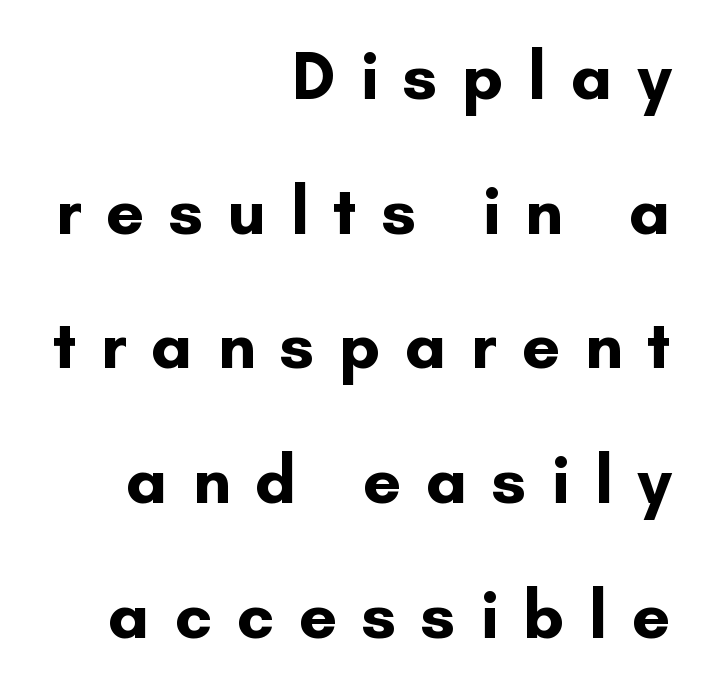
Q: Is the text bold? A: Yes.
Q: Is the text italic (slanted)? A: No, it is upright.
Q: Is the typeface a serif or a sans-serif typeface? A: Sans-serif.
Q: Is the text underlined? A: No.
Q: How is the paragraph aligned? A: Right-aligned.
Q: Is the spacing between letters normal or unusually wide? A: Unusually wide.
Q: Is the spacing between lines tight, normal or loose? A: Loose.
Q: Width (condensed, normal, or wide)? A: Normal.
Q: Stroke contrast? A: Low.
Q: x-height? A: Small.
Q: Monospaced? A: No.
